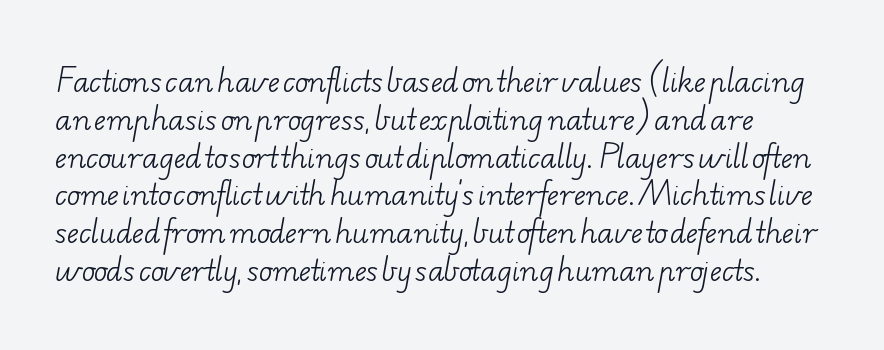
Check the space under the baseline: it is left empty. Does the type have serifs? Yes, each stem ends in a small foot. Each letter keeps its own natural width here, so spacing adapts to shape. In terms of leading, this rendering sits right in the middle. A light-to-regular cut is what we see here.
